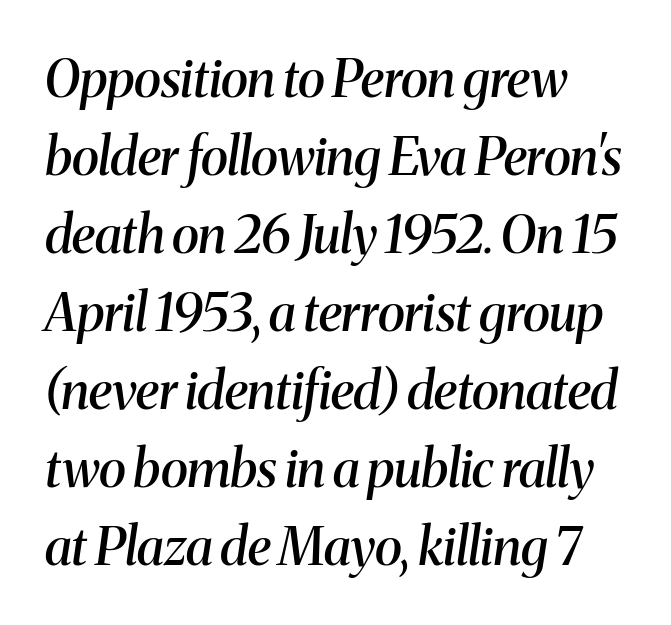
The image shows 52 px semibold serif type, italic (leaning right); set left-aligned, normal line spacing (1.5x), normal letter spacing, not underlined; medium stroke contrast and a medium x-height.
